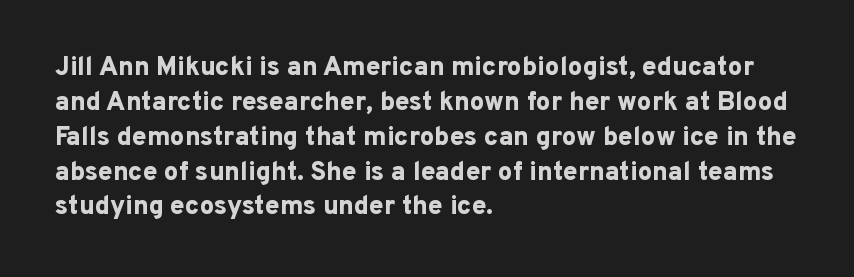
{"italic": "no", "bold": "yes", "underline": "no", "align": "left", "line_spacing": "normal", "line_spacing_ratio": 1.34, "letter_spacing": "normal", "letter_spacing_em": 0.0, "glyph_px": 26}
